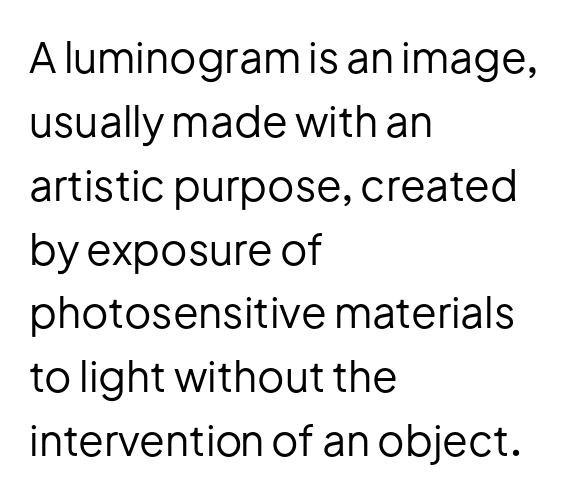
Q: Is the text bold? A: No.
Q: Is the text italic (slanted)? A: No, it is upright.
Q: Is the typeface a serif or a sans-serif typeface? A: Sans-serif.
Q: Is the text underlined? A: No.
Q: How is the paragraph aligned? A: Left-aligned.
Q: Is the spacing between letters normal or unusually wide? A: Normal.
Q: Is the spacing between lines tight, normal or loose? A: Normal.
Q: Width (condensed, normal, or wide)? A: Normal.
Q: Stroke contrast? A: Low.
Q: x-height? A: Medium.
Q: Monospaced? A: No.
